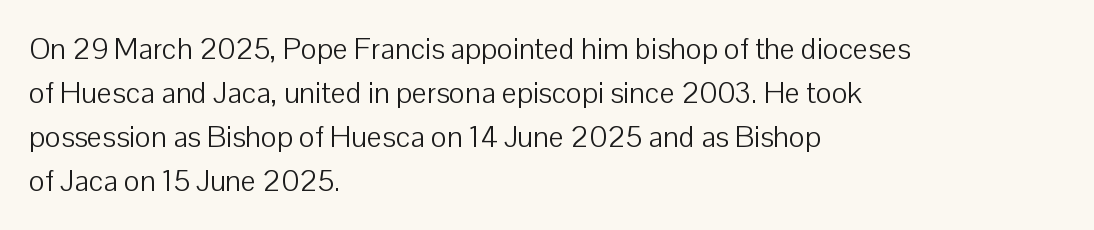
Q: Is the text bold? A: No.
Q: Is the text italic (slanted)? A: No, it is upright.
Q: Is the typeface a serif or a sans-serif typeface? A: Sans-serif.
Q: Is the text underlined? A: No.
Q: How is the paragraph aligned? A: Left-aligned.
Q: Is the spacing between letters normal or unusually wide? A: Normal.
Q: Is the spacing between lines tight, normal or loose? A: Normal.
Q: Width (condensed, normal, or wide)? A: Normal.
Q: Stroke contrast? A: Low.
Q: x-height? A: Medium.
Q: Monospaced? A: No.
